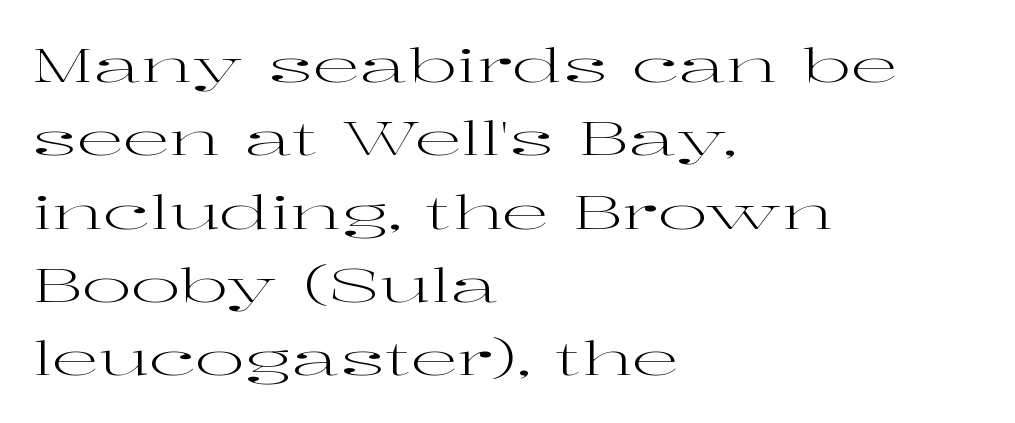
The image shows 47 px regular-weight, wide serif type, upright; set left-aligned, normal line spacing (1.56x), normal letter spacing, not underlined; high stroke contrast and a medium x-height.
